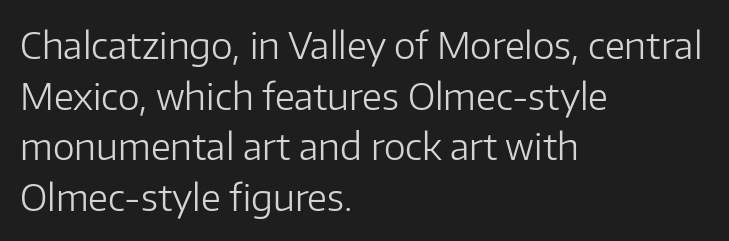
The image shows 37 px light sans-serif type, upright; set left-aligned, normal line spacing (1.37x), normal letter spacing, not underlined; low stroke contrast and a medium x-height.
